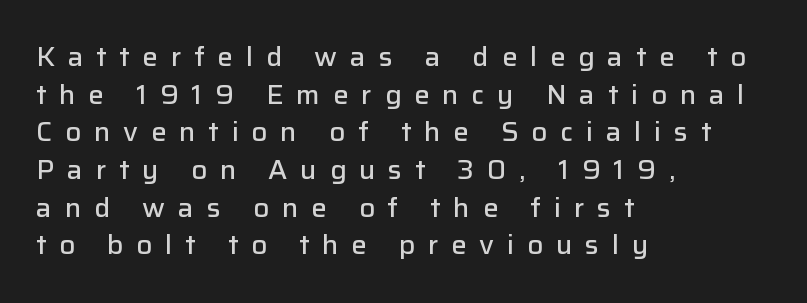
The image shows 26 px text type, upright; set left-aligned, normal line spacing (1.45x), unusually wide letter spacing (+0.49 em), not underlined.
